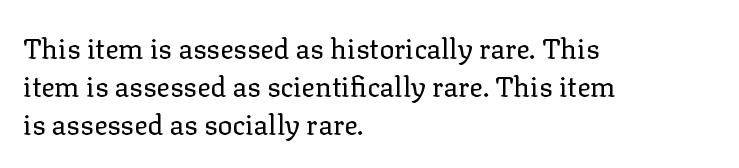
Vertical strokes here are truly vertical. Quick note: interline space is typical. Nothing unusual about the tracking: characters are spaced as the font intends. This rendering uses left alignment, leaving the right contour irregular. Does the type have serifs? Yes, each stem ends in a small foot. Each letter keeps its own natural width here, so spacing adapts to shape.
